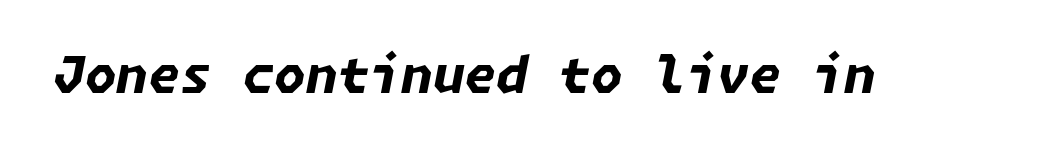
The image shows 51 px bold type, italic (leaning right); set normal letter spacing, not underlined; low stroke contrast and a medium x-height.
